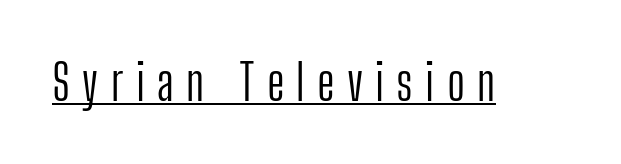
{"serif": "no", "italic": "no", "bold": "no", "weight": "light", "width": "condensed", "stroke_contrast": "low", "x_height": "medium", "monospaced": "no", "underline": "yes", "letter_spacing": "wide", "letter_spacing_em": 0.25, "glyph_px": 49}
